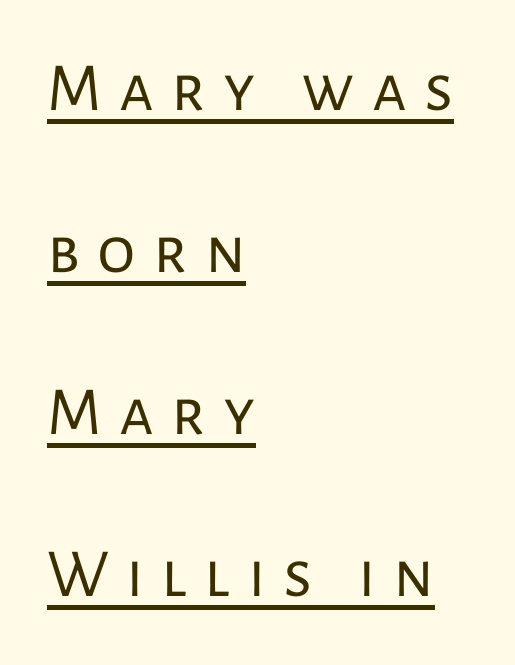
Tracking here is generous; glyphs stand well apart from one another. A quiet, ordinary-to-light weight characterises the typeface. The vertical gap from one line to the next is large. A student would call this left alignment; a typographer would say flush left, rag right. The lettering stays uniformly vertical, giving the passage a roman look.
